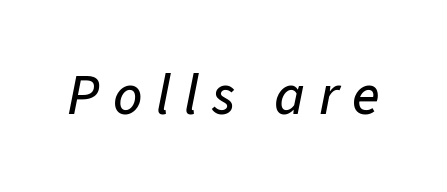
The image shows 57 px text type, italic (leaning right); set unusually wide letter spacing (+0.24 em), not underlined; low stroke contrast and a medium x-height.
